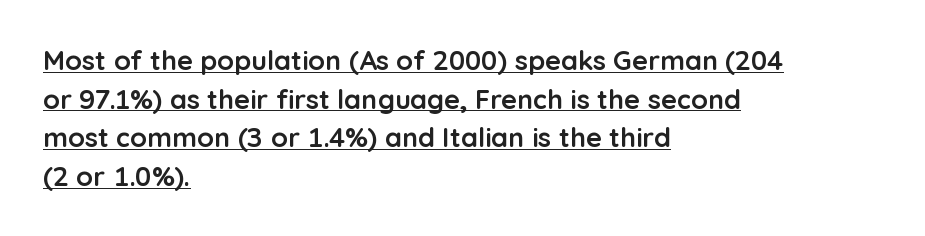
Q: Is the text bold? A: Yes.
Q: Is the text italic (slanted)? A: No, it is upright.
Q: Is the text underlined? A: Yes.
Q: How is the paragraph aligned? A: Left-aligned.
Q: Is the spacing between letters normal or unusually wide? A: Normal.
Q: Is the spacing between lines tight, normal or loose? A: Normal.
